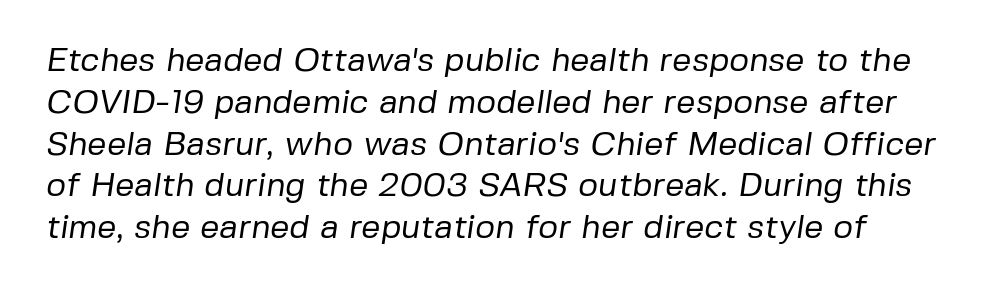
The image shows 34 px regular-weight sans-serif type; set line spacing 1.23x, normal letter spacing, not underlined; low stroke contrast and a medium x-height.
